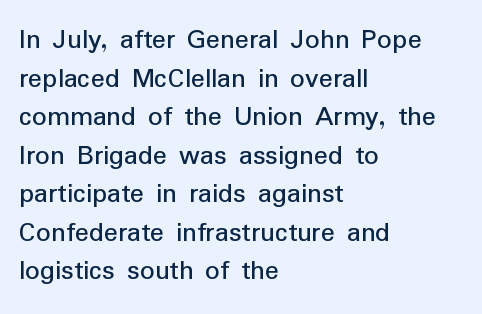
Q: Is the text bold? A: No.
Q: Is the text italic (slanted)? A: No, it is upright.
Q: Is the typeface a serif or a sans-serif typeface? A: Sans-serif.
Q: Is the text underlined? A: No.
Q: How is the paragraph aligned? A: Left-aligned.
Q: Is the spacing between letters normal or unusually wide? A: Normal.
Q: Is the spacing between lines tight, normal or loose? A: Normal.
Q: Width (condensed, normal, or wide)? A: Normal.
Q: Stroke contrast? A: Low.
Q: x-height? A: Medium.
Q: Monospaced? A: No.
